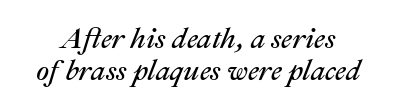
Q: Is the text bold? A: No.
Q: Is the text italic (slanted)? A: Yes, it leans right by about 22 degrees.
Q: Is the text underlined? A: No.
Q: Is the spacing between letters normal or unusually wide? A: Normal.
Q: Is the spacing between lines tight, normal or loose? A: Tight.
Q: Width (condensed, normal, or wide)? A: Normal.
Q: Stroke contrast? A: Medium.
Q: x-height? A: Medium.
Q: Monospaced? A: No.
